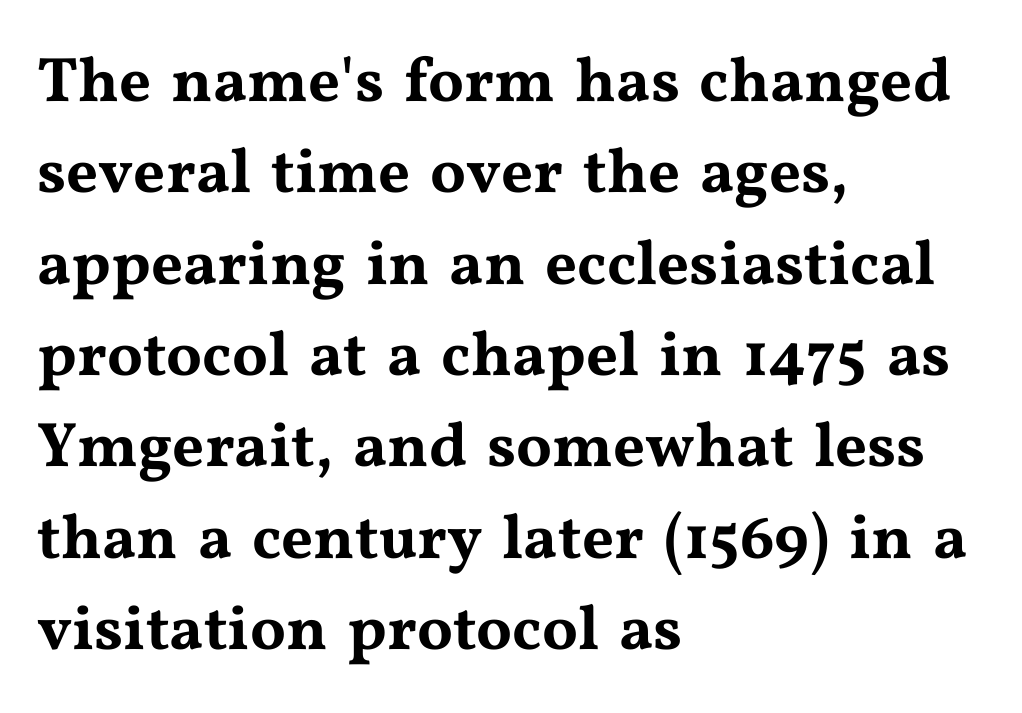
{"serif": "yes", "italic": "no", "width": "wide", "stroke_contrast": "medium", "x_height": "medium", "monospaced": "no", "underline": "no", "align": "left", "line_spacing": "normal", "line_spacing_ratio": 1.45, "letter_spacing": "normal", "letter_spacing_em": 0.0, "glyph_px": 63}
